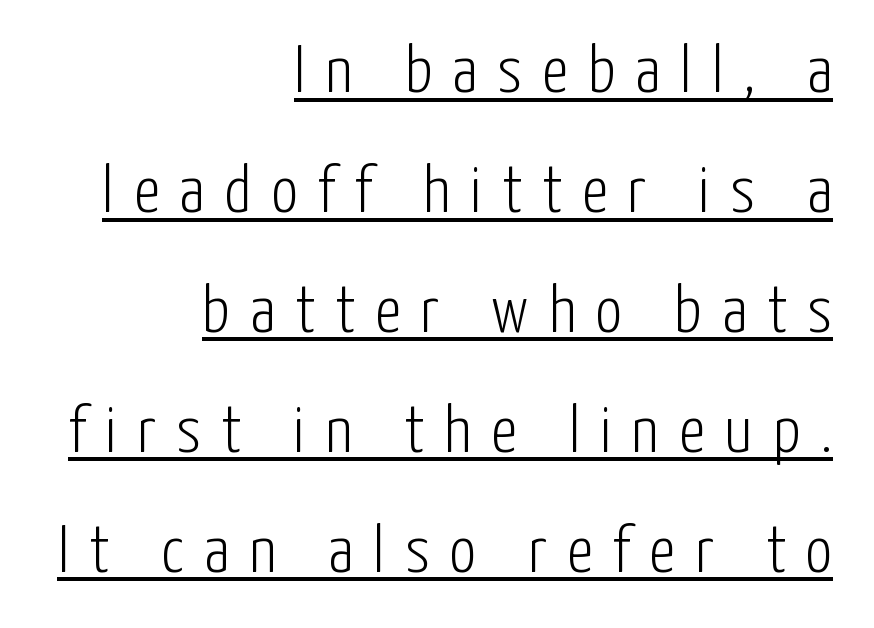
Q: Is the text bold? A: No.
Q: Is the text italic (slanted)? A: No, it is upright.
Q: Is the typeface a serif or a sans-serif typeface? A: Sans-serif.
Q: Is the text underlined? A: Yes.
Q: How is the paragraph aligned? A: Right-aligned.
Q: Is the spacing between letters normal or unusually wide? A: Unusually wide.
Q: Width (condensed, normal, or wide)? A: Condensed.
Q: Stroke contrast? A: Low.
Q: x-height? A: Medium.
Q: Monospaced? A: No.
